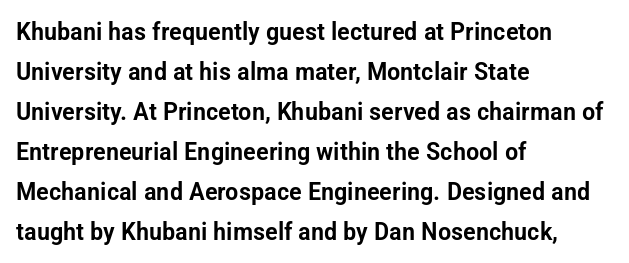
{"italic": "no", "underline": "no", "align": "left", "line_spacing": "normal", "line_spacing_ratio": 1.6, "letter_spacing": "normal", "letter_spacing_em": 0.0, "glyph_px": 25}
